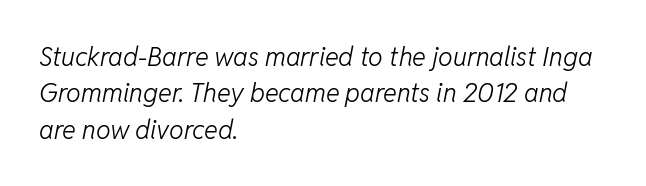
Q: Is the text bold? A: No.
Q: Is the text italic (slanted)? A: Yes, it leans right by about 11 degrees.
Q: Is the text underlined? A: No.
Q: How is the paragraph aligned? A: Left-aligned.
Q: Is the spacing between letters normal or unusually wide? A: Normal.
Q: Is the spacing between lines tight, normal or loose? A: Normal.
